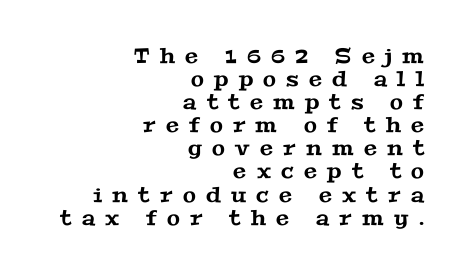
{"underline": "no", "align": "right", "line_spacing": "tight", "line_spacing_ratio": 1.1, "letter_spacing": "wide", "letter_spacing_em": 0.49, "glyph_px": 21}
